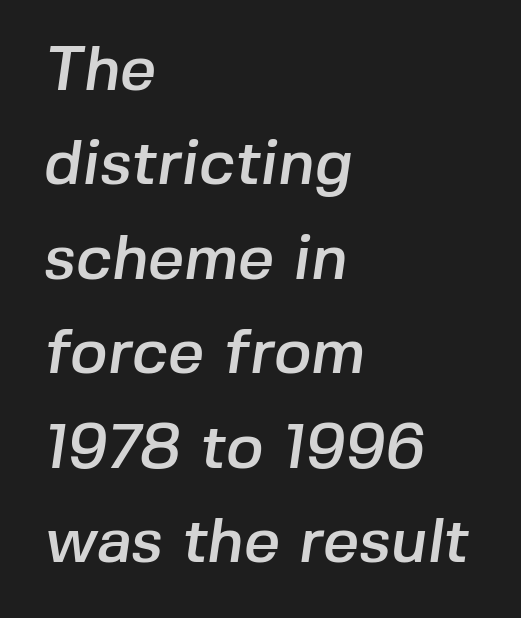
{"serif": "no", "width": "normal", "stroke_contrast": "low", "x_height": "medium", "monospaced": "no", "underline": "no", "align": "left", "line_spacing": "normal", "line_spacing_ratio": 1.5, "letter_spacing": "normal", "letter_spacing_em": 0.0, "glyph_px": 63}
